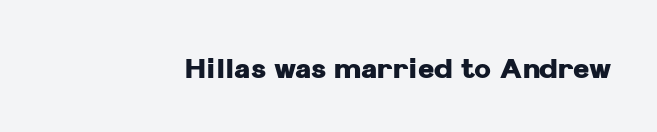
Is the type bold? Yes — the strokes are clearly thick and heavy. In terms of letterspacing, this is plain default setting. The space directly below the letters is spotless. Check where the strokes stop: nothing finishes them off — pure sans. Each letter keeps its own natural width here, so spacing adapts to shape.
